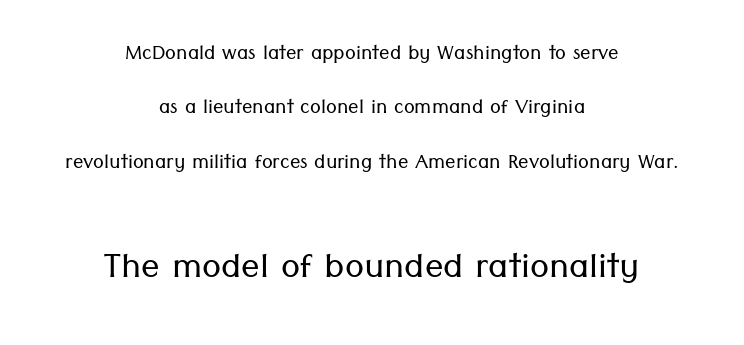
{"serif": "no", "italic": "no", "bold": "no", "weight": "light", "width": "normal", "stroke_contrast": "low", "x_height": "medium", "monospaced": "no", "underline": "no", "align": "center", "line_spacing": "loose", "line_spacing_ratio": 2.09, "letter_spacing": "normal", "letter_spacing_em": 0.0, "larger_block": "second", "size_ratio": 1.77, "glyph_px": 46}
